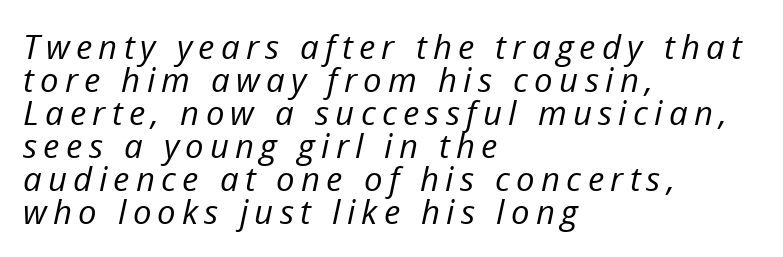
The image shows 33 px regular-weight type, italic (leaning right); set left-aligned, tight line spacing (1.0x), not underlined; low stroke contrast and a medium x-height.
